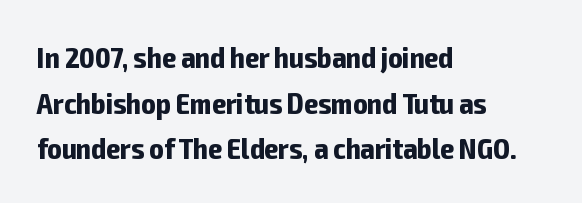
{"serif": "no", "italic": "no", "bold": "yes", "weight": "bold", "width": "condensed", "stroke_contrast": "low", "x_height": "medium", "monospaced": "no", "underline": "no", "align": "left", "line_spacing": "normal", "line_spacing_ratio": 1.52, "letter_spacing": "normal", "letter_spacing_em": 0.0, "glyph_px": 30}
